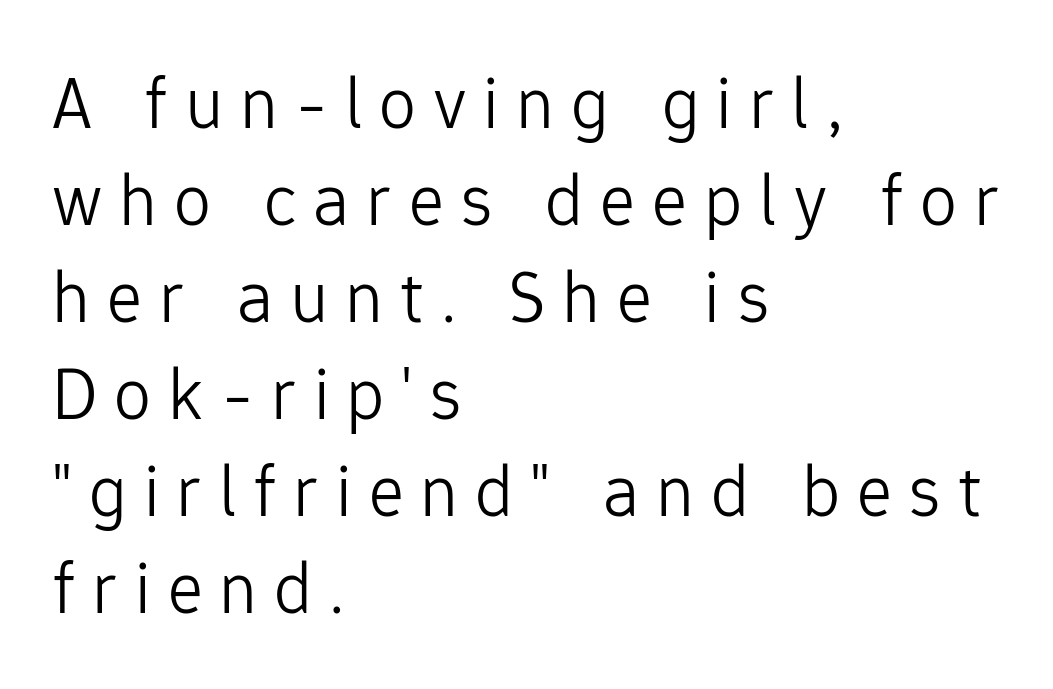
Q: Is the text bold? A: No.
Q: Is the text italic (slanted)? A: No, it is upright.
Q: Is the typeface a serif or a sans-serif typeface? A: Sans-serif.
Q: Is the text underlined? A: No.
Q: How is the paragraph aligned? A: Left-aligned.
Q: Is the spacing between letters normal or unusually wide? A: Unusually wide.
Q: Is the spacing between lines tight, normal or loose? A: Normal.
Q: Width (condensed, normal, or wide)? A: Normal.
Q: Stroke contrast? A: Low.
Q: x-height? A: Medium.
Q: Monospaced? A: No.
